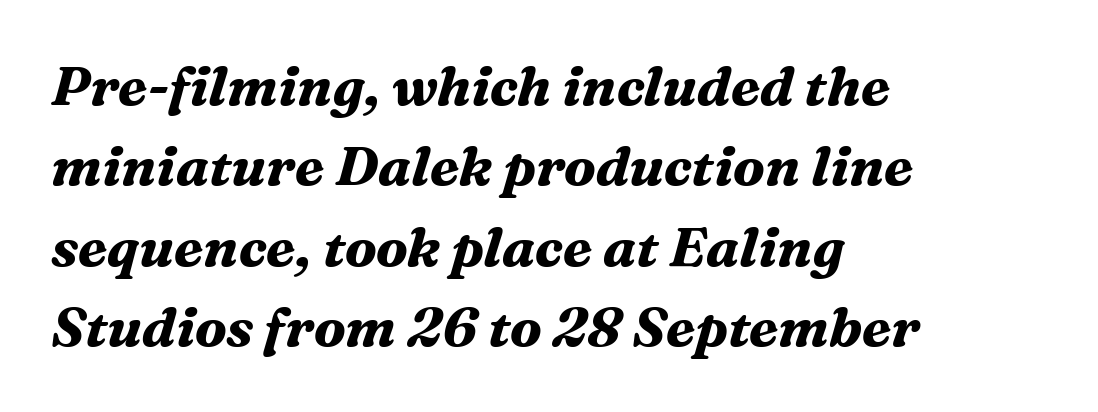
Anything drawn beneath the words? Only blank space. Is this a sans? No — the strokes have serifs. Every row of glyphs begins at an identical x-position on the left. A typesetter would call this leading conventional body-copy spacing.
